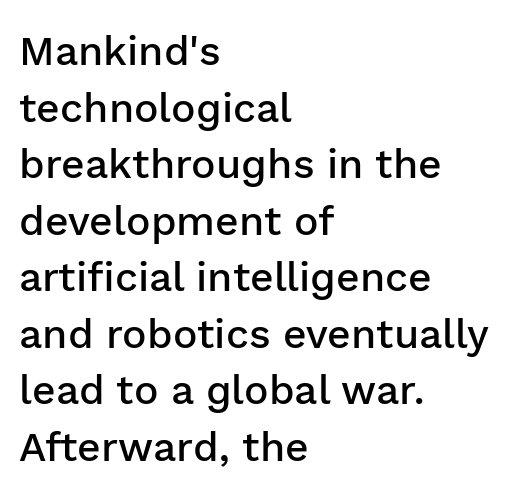
The image shows 41 px semibold sans-serif type, upright; set left-aligned, normal line spacing (1.38x), normal letter spacing, not underlined; low stroke contrast and a medium x-height.
